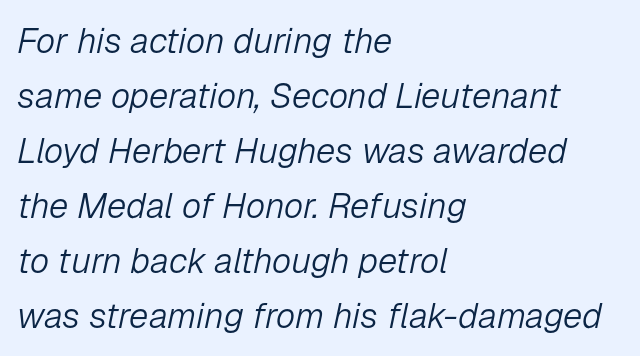
{"italic": "yes", "lean": "right", "slant_degrees": 12, "bold": "no", "weight": "light", "width": "normal", "stroke_contrast": "low", "x_height": "medium", "monospaced": "no", "underline": "no", "align": "left", "line_spacing": "normal", "line_spacing_ratio": 1.57, "letter_spacing": "normal", "letter_spacing_em": 0.0, "glyph_px": 35}
